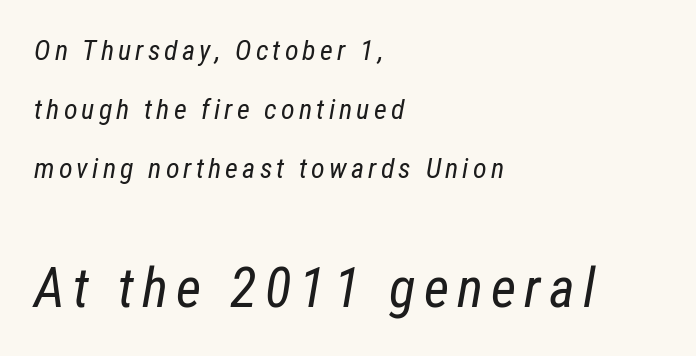
The ragged edge is on the right, which tells us the setting is flush left. Interline gaps are noticeably wide in this sample. Notice how the stems are inclined rather than vertical — that's the hallmark of italics. Weight class: somewhere from thin through regular. Larger block? The one below; the one above is distinctly smaller.
